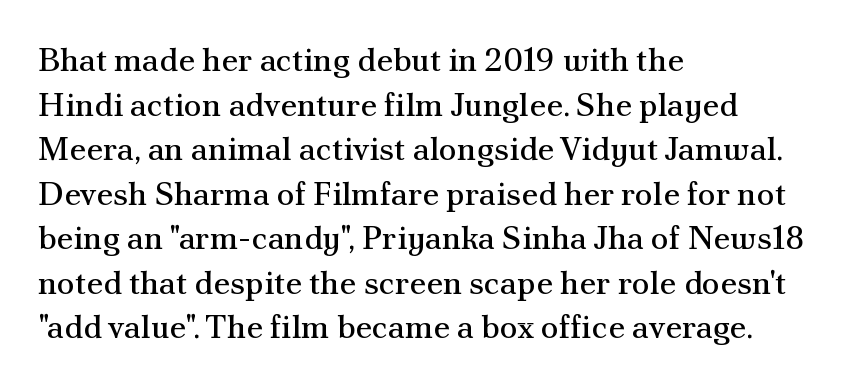
Students, note that the glyphs here touch the page at normal intervals. A typesetter would label this face a serif. When letters stand straight like this, we call the style roman or upright. Reading down the column, the eye jumps a familiar distance to each next line. No heavy texture on the line: the type isn't bold.
